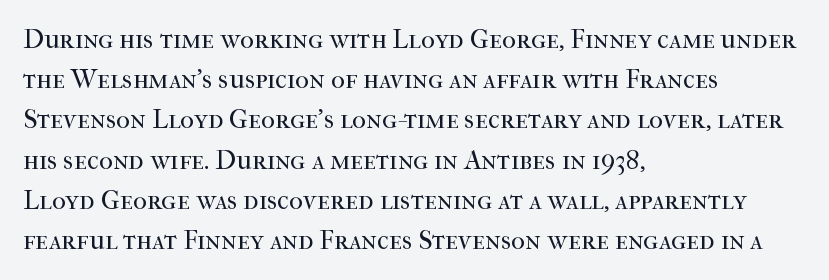
{"italic": "no", "bold": "no", "underline": "no", "align": "left", "line_spacing": "normal", "line_spacing_ratio": 1.49, "letter_spacing": "normal", "letter_spacing_em": 0.0, "glyph_px": 27}
